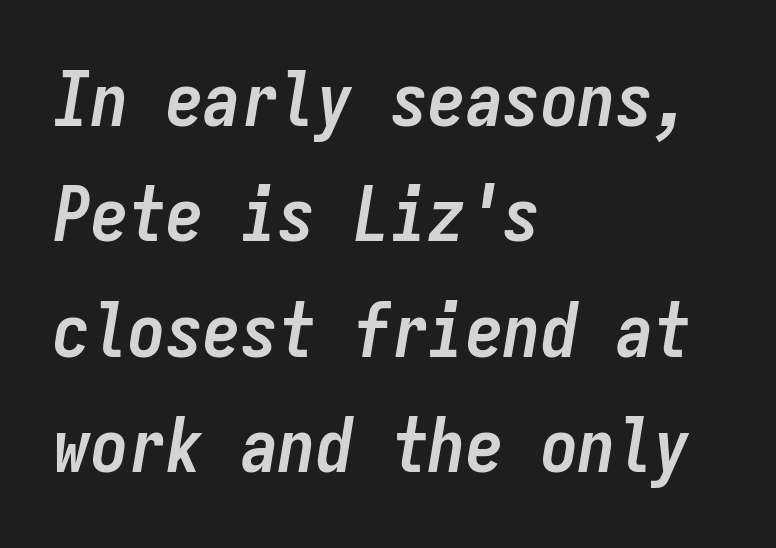
The rendering uses typewriter-style spacing with identical character cells. Students, note that the glyphs here touch the page at normal intervals. Regarding leading, the lines here are spaced in the standard way. Underline: absent.
